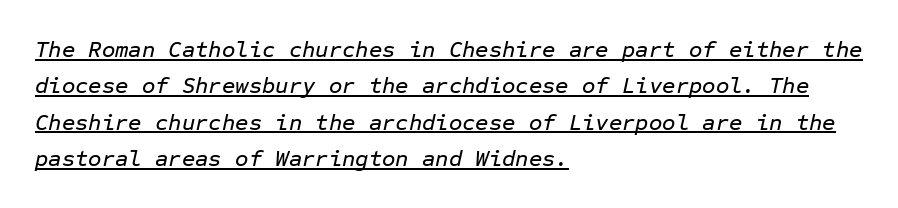
Q: Is the text italic (slanted)? A: Yes, it leans right by about 12 degrees.
Q: Is the text underlined? A: Yes.
Q: How is the paragraph aligned? A: Left-aligned.
Q: Is the spacing between letters normal or unusually wide? A: Normal.
Q: Is the spacing between lines tight, normal or loose? A: Normal.
